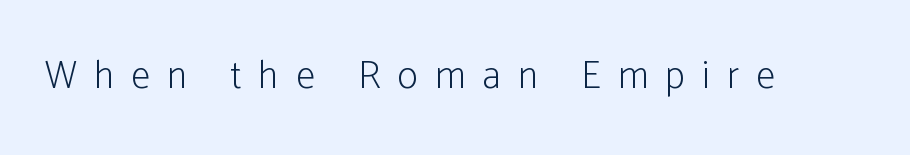
The words here are not underlined. Note: no serifs on the glyphs. A typesetter would call this proportional, since set widths differ per character. The line texture is sparse and dotted thanks to wide tracking. The passage shown is not bold in any degree. This sample uses an upright cut, with every glyph sitting square on the baseline.
